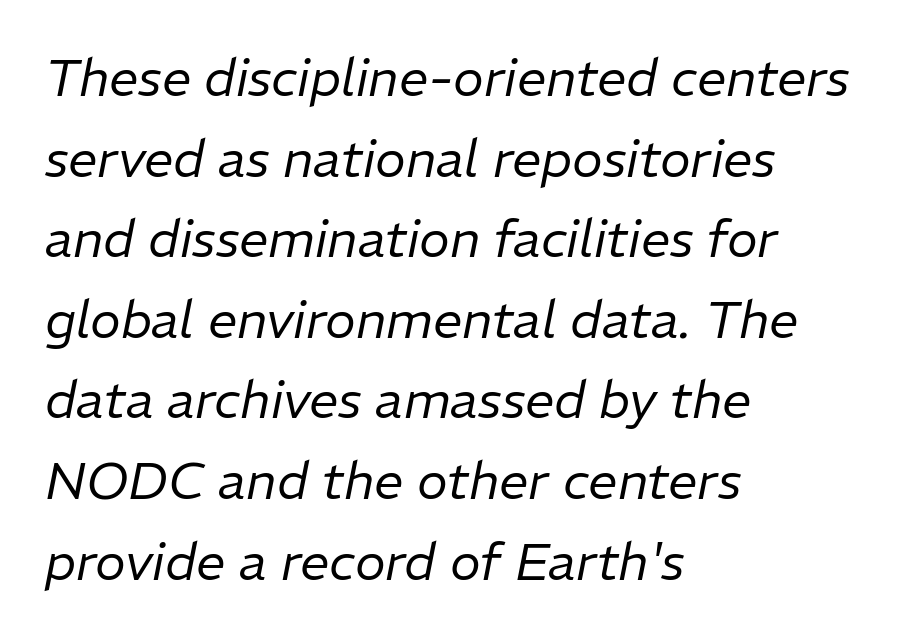
The rendering applies a slant to the glyphs. Vertical spacing — default. Look at the tracking — it's just the regular setting, nothing added. The typesetter chose a ragged-right arrangement here.
